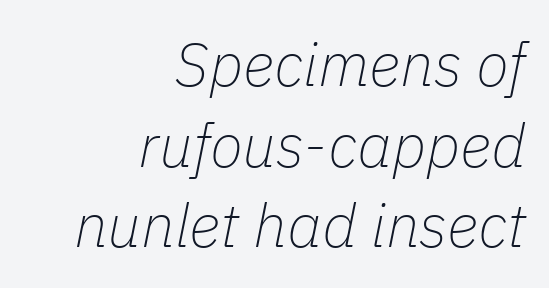
Q: Is the text bold? A: No.
Q: Is the text italic (slanted)? A: Yes, it leans right by about 11 degrees.
Q: Is the text underlined? A: No.
Q: How is the paragraph aligned? A: Right-aligned.
Q: Is the spacing between letters normal or unusually wide? A: Normal.
Q: Is the spacing between lines tight, normal or loose? A: Normal.
Q: Width (condensed, normal, or wide)? A: Normal.
Q: Stroke contrast? A: Low.
Q: x-height? A: Medium.
Q: Monospaced? A: No.
